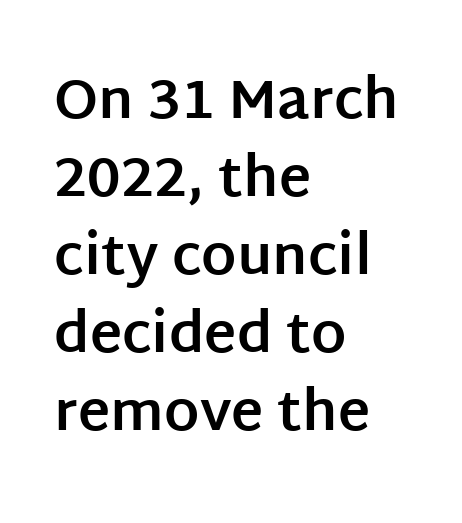
The image shows 55 px bold sans-serif type, upright; set left-aligned, normal line spacing (1.42x), normal letter spacing, not underlined; low stroke contrast and a large x-height.
